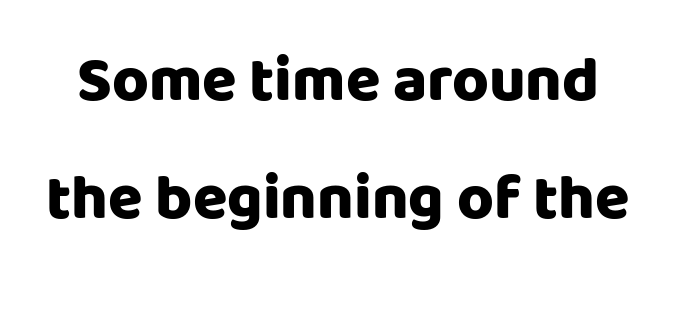
Q: Is the text bold? A: Yes.
Q: Is the text italic (slanted)? A: No, it is upright.
Q: Is the typeface a serif or a sans-serif typeface? A: Sans-serif.
Q: Is the text underlined? A: No.
Q: Is the spacing between letters normal or unusually wide? A: Normal.
Q: Width (condensed, normal, or wide)? A: Normal.
Q: Stroke contrast? A: Low.
Q: x-height? A: Large.
Q: Monospaced? A: No.
